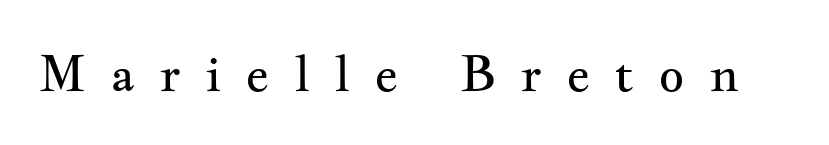
{"serif": "yes", "italic": "no", "bold": "no", "weight": "regular", "width": "wide", "stroke_contrast": "medium", "x_height": "small", "monospaced": "no", "underline": "no", "letter_spacing": "wide", "letter_spacing_em": 0.48, "glyph_px": 50}
